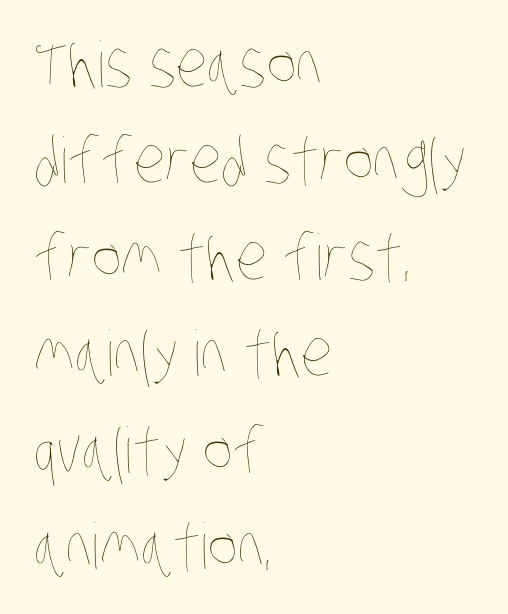
Q: Is the text bold? A: No.
Q: Is the text underlined? A: No.
Q: How is the paragraph aligned? A: Left-aligned.
Q: Is the spacing between letters normal or unusually wide? A: Normal.
Q: Is the spacing between lines tight, normal or loose? A: Normal.
Q: Width (condensed, normal, or wide)? A: Condensed.
Q: Stroke contrast? A: Low.
Q: x-height? A: Large.
Q: Monospaced? A: No.
